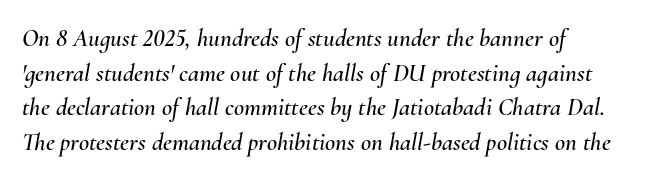
Inter-character spacing is left at the font's built-in metrics. There's an unmistakable incline to the writing here. Rows of type keep a routine distance in the vertical direction. Nobody drew a line under any word here.
